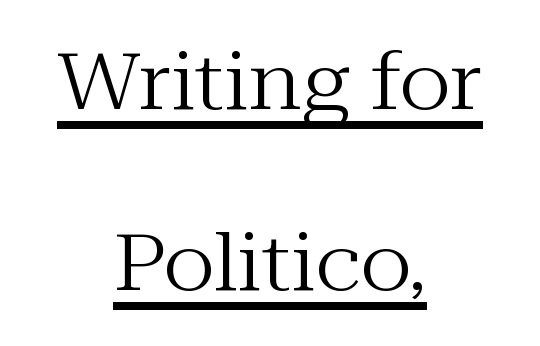
The image shows 78 px regular-weight serif type, upright; set centered, loose line spacing (2.32x), normal letter spacing, underlined; medium stroke contrast and a medium x-height.
